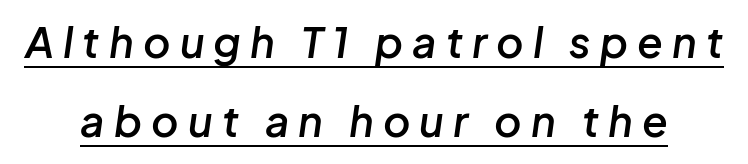
Q: Is the text bold? A: Semi-bold.
Q: Is the text italic (slanted)? A: Yes, it leans right by about 8 degrees.
Q: Is the text underlined? A: Yes.
Q: Is the spacing between letters normal or unusually wide? A: Unusually wide.
Q: Width (condensed, normal, or wide)? A: Normal.
Q: Stroke contrast? A: Low.
Q: x-height? A: Medium.
Q: Monospaced? A: No.
